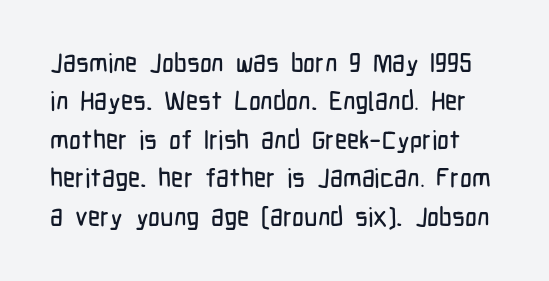
The font's upright variant was chosen for this text. The words here are not underlined. Whoever set this chose a conventional vertical rhythm. The horizontal fit of the characters is conventional and even.
